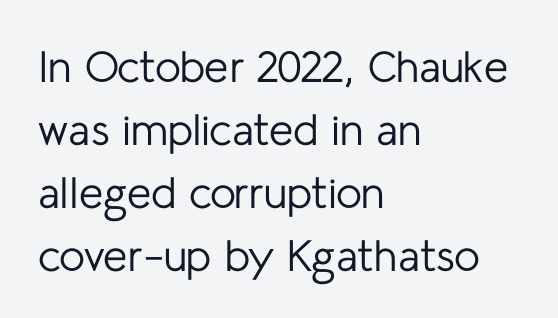
The image shows 44 px regular-weight sans-serif type, upright; set left-aligned, normal line spacing (1.43x), normal letter spacing, not underlined; low stroke contrast and a medium x-height.
